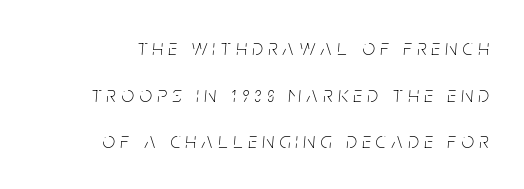
The image shows 22 px text type, italic (leaning right); set loose line spacing (2.12x), unusually wide letter spacing (+0.25 em), not underlined.
